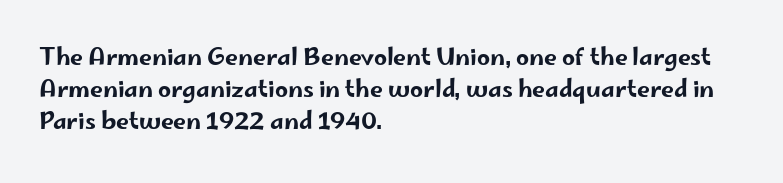
The image shows 23 px text type, upright; set left-aligned, normal line spacing (1.39x), normal letter spacing, not underlined.
